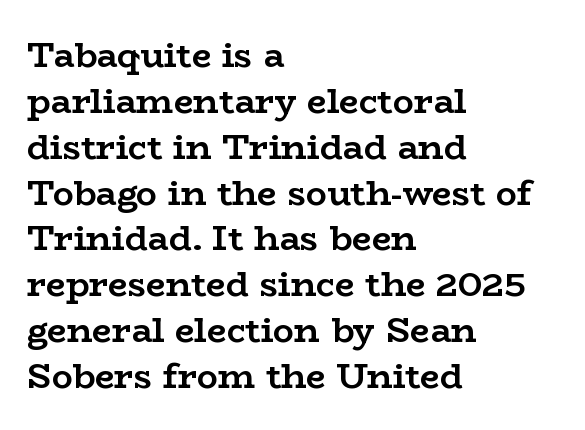
Q: Is the text bold? A: Yes.
Q: Is the text italic (slanted)? A: No, it is upright.
Q: Is the typeface a serif or a sans-serif typeface? A: Serif.
Q: Is the text underlined? A: No.
Q: How is the paragraph aligned? A: Left-aligned.
Q: Is the spacing between letters normal or unusually wide? A: Normal.
Q: Is the spacing between lines tight, normal or loose? A: Normal.
Q: Width (condensed, normal, or wide)? A: Wide.
Q: Stroke contrast? A: Low.
Q: x-height? A: Medium.
Q: Monospaced? A: No.
